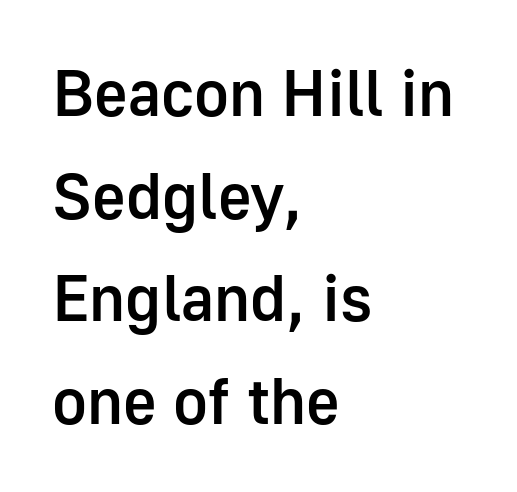
The image shows 65 px semibold sans-serif type, upright; set left-aligned, normal line spacing (1.58x), normal letter spacing, not underlined; low stroke contrast and a medium x-height.
